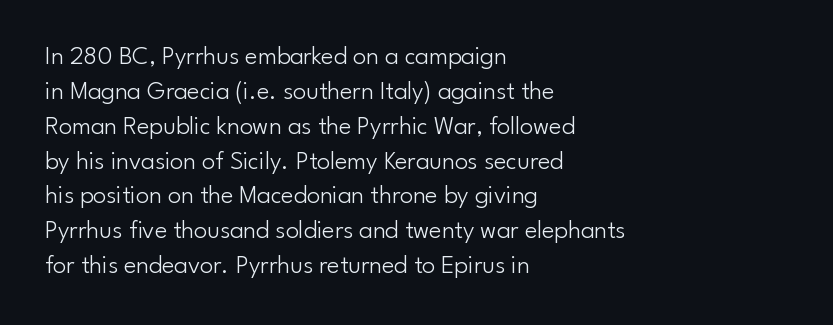
The image shows 26 px text type, upright; set left-aligned, normal line spacing (1.34x), normal letter spacing, not underlined.
